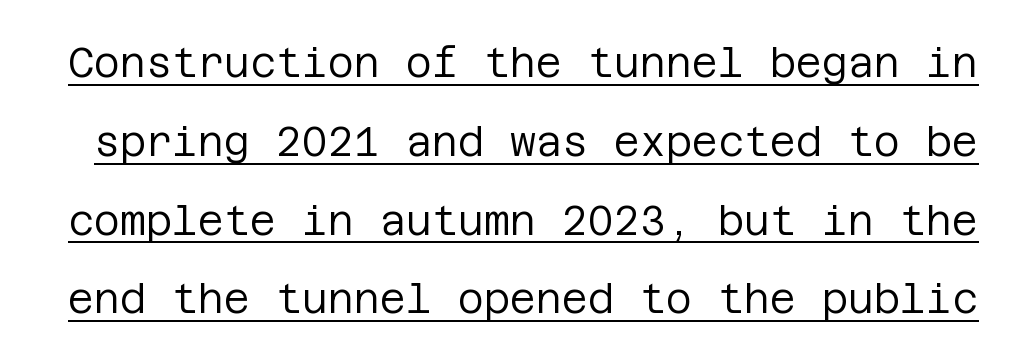
Q: Is the text bold? A: No.
Q: Is the text italic (slanted)? A: No, it is upright.
Q: Is the typeface a serif or a sans-serif typeface? A: Sans-serif.
Q: Is the text underlined? A: Yes.
Q: Is the spacing between letters normal or unusually wide? A: Normal.
Q: Is the spacing between lines tight, normal or loose? A: Loose.
Q: Width (condensed, normal, or wide)? A: Normal.
Q: Stroke contrast? A: Low.
Q: x-height? A: Large.
